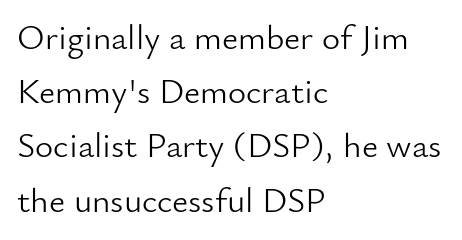
The image shows 35 px light sans-serif type, upright; set left-aligned, normal line spacing (1.55x), normal letter spacing, not underlined; low stroke contrast and a small x-height.
